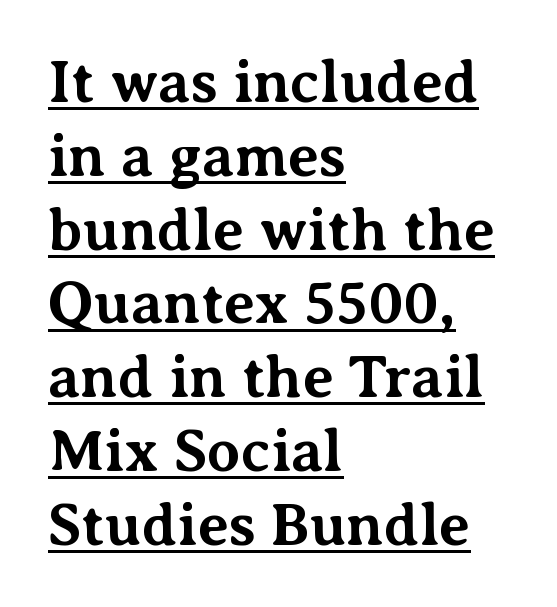
The specimen reads as upright at a glance. Underline: present. Is the letter spacing exaggerated? No — it looks like the ordinary default. A typesetter would call this proportional, since set widths differ per character. The strokes are fattened all the way to bold. Does the type have serifs? Yes, each stem ends in a small foot.
